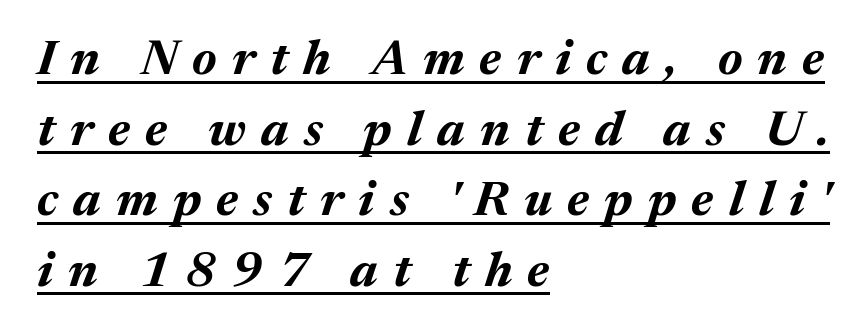
{"italic": "yes", "lean": "right", "slant_degrees": 17, "bold": "yes", "weight": "bold", "width": "normal", "stroke_contrast": "medium", "x_height": "medium", "monospaced": "no", "underline": "yes", "align": "left", "line_spacing": "normal", "line_spacing_ratio": 1.44, "letter_spacing": "wide", "letter_spacing_em": 0.31, "glyph_px": 49}
